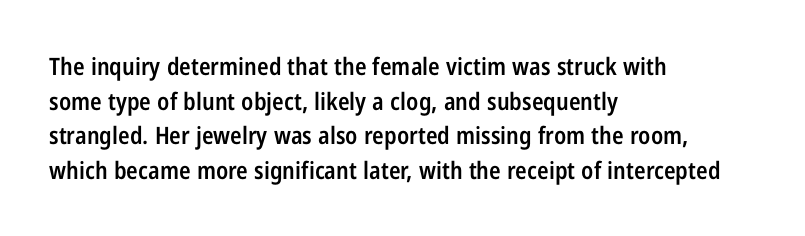
Inter-character spacing is left at the font's built-in metrics. Is there any slant? The stems are plumb. Reading down the block, your eye returns to a fixed left position each line. A semibold gives these letters moderate extra thickness, short of bold.
